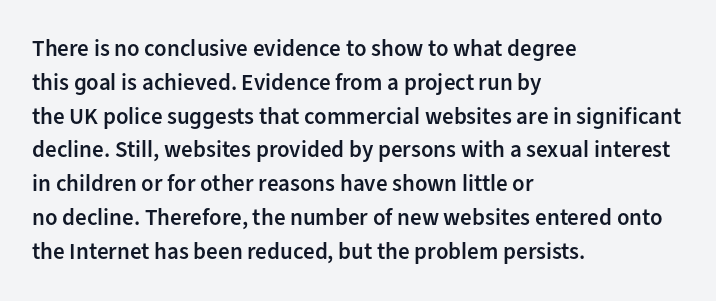
The image shows 23 px text type, upright; set left-aligned, normal line spacing (1.47x), normal letter spacing, not underlined.
